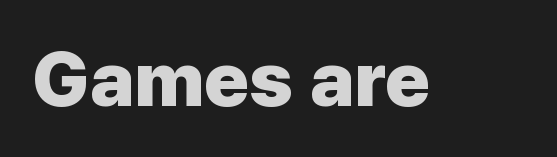
The image shows 77 px heavy sans-serif type, upright; set normal letter spacing, not underlined; low stroke contrast and a medium x-height.
